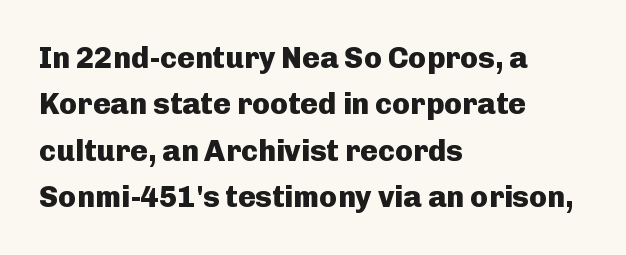
Q: Is the text bold? A: Yes.
Q: Is the text italic (slanted)? A: No, it is upright.
Q: Is the typeface a serif or a sans-serif typeface? A: Sans-serif.
Q: Is the text underlined? A: No.
Q: How is the paragraph aligned? A: Left-aligned.
Q: Is the spacing between letters normal or unusually wide? A: Normal.
Q: Is the spacing between lines tight, normal or loose? A: Normal.
Q: Width (condensed, normal, or wide)? A: Normal.
Q: Stroke contrast? A: Low.
Q: x-height? A: Medium.
Q: Monospaced? A: No.
